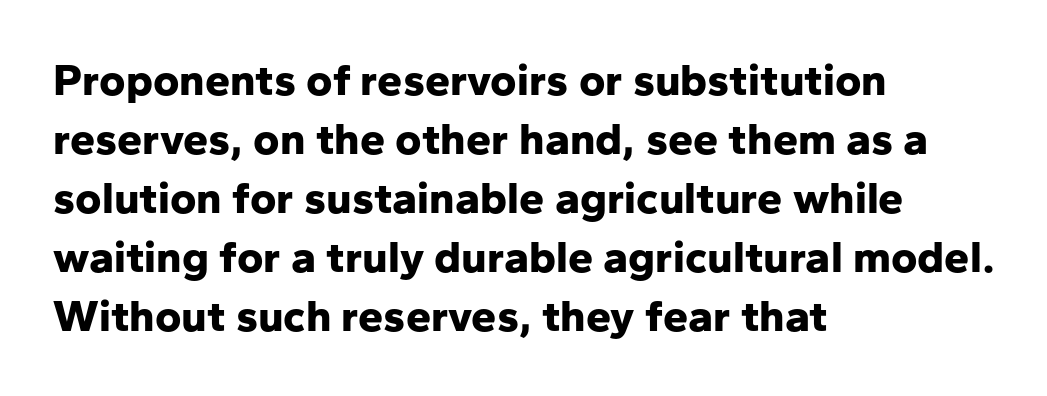
Q: Is the text bold? A: Yes.
Q: Is the text italic (slanted)? A: No, it is upright.
Q: Is the typeface a serif or a sans-serif typeface? A: Sans-serif.
Q: Is the text underlined? A: No.
Q: How is the paragraph aligned? A: Left-aligned.
Q: Is the spacing between letters normal or unusually wide? A: Normal.
Q: Is the spacing between lines tight, normal or loose? A: Normal.
Q: Width (condensed, normal, or wide)? A: Normal.
Q: Stroke contrast? A: Low.
Q: x-height? A: Medium.
Q: Monospaced? A: No.
